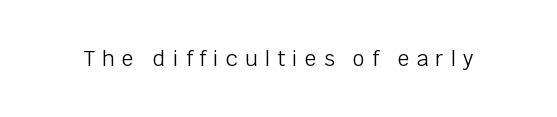
The image shows 21 px text type, upright; set unusually wide letter spacing (+0.33 em), not underlined.
